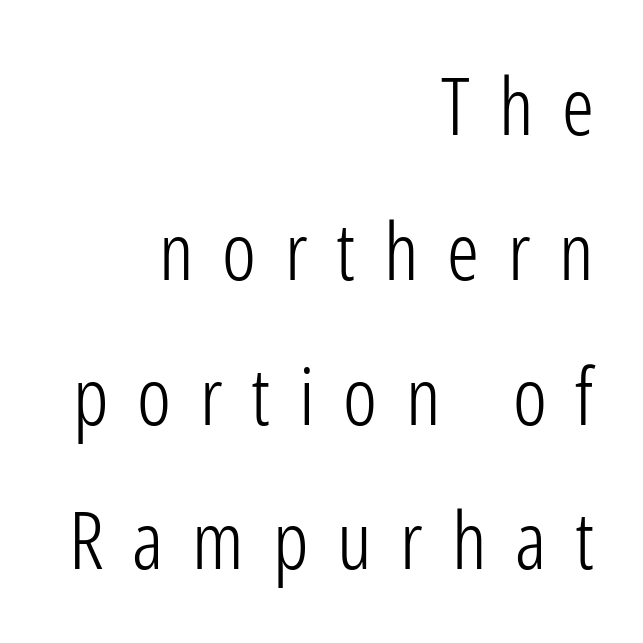
In terms of posture, this sample is upright. Each letter keeps its own natural width here, so spacing adapts to shape. The passage shown is not underscored anywhere. The tracking jumps out immediately: characters are airy and widely separated. Heaviness? Minimal to ordinary, like unemphasized prose. Leftover space on each line is placed entirely before the opening word.
